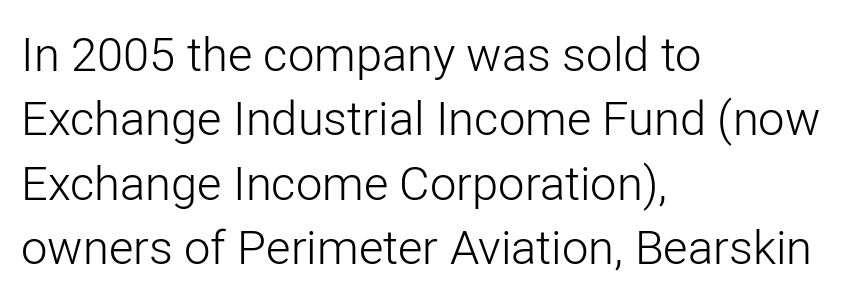
Q: Is the text bold? A: No.
Q: Is the text italic (slanted)? A: No, it is upright.
Q: Is the typeface a serif or a sans-serif typeface? A: Sans-serif.
Q: Is the text underlined? A: No.
Q: How is the paragraph aligned? A: Left-aligned.
Q: Is the spacing between letters normal or unusually wide? A: Normal.
Q: Is the spacing between lines tight, normal or loose? A: Normal.
Q: Width (condensed, normal, or wide)? A: Normal.
Q: Stroke contrast? A: Low.
Q: x-height? A: Medium.
Q: Monospaced? A: No.
